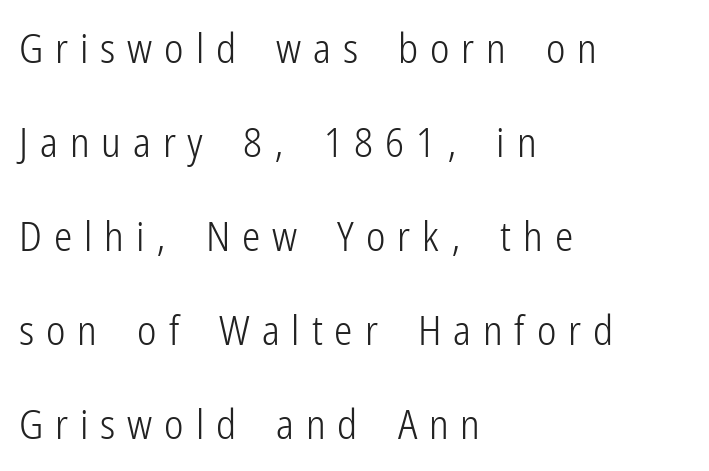
Q: Is the text bold? A: No.
Q: Is the text italic (slanted)? A: No, it is upright.
Q: Is the typeface a serif or a sans-serif typeface? A: Sans-serif.
Q: Is the text underlined? A: No.
Q: How is the paragraph aligned? A: Left-aligned.
Q: Is the spacing between letters normal or unusually wide? A: Unusually wide.
Q: Is the spacing between lines tight, normal or loose? A: Loose.
Q: Width (condensed, normal, or wide)? A: Condensed.
Q: Stroke contrast? A: Low.
Q: x-height? A: Medium.
Q: Monospaced? A: No.
